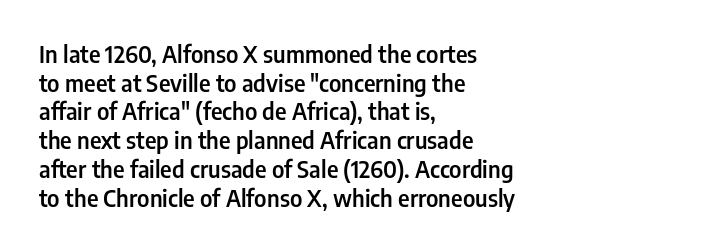
Q: Is the text bold? A: Semi-bold.
Q: Is the text italic (slanted)? A: No, it is upright.
Q: Is the text underlined? A: No.
Q: How is the paragraph aligned? A: Left-aligned.
Q: Is the spacing between letters normal or unusually wide? A: Normal.
Q: Is the spacing between lines tight, normal or loose? A: Normal.
